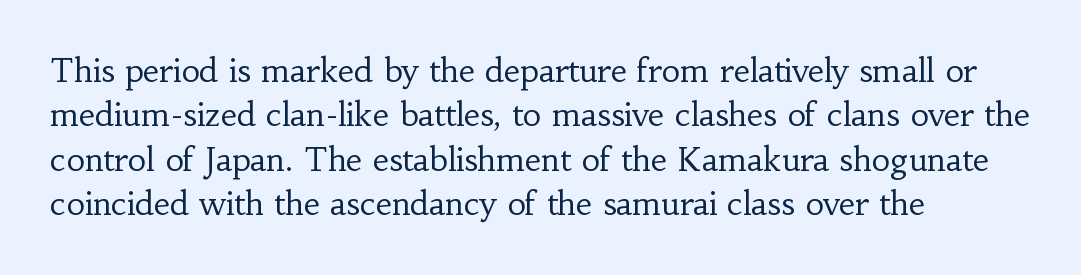
Q: Is the text bold? A: No.
Q: Is the text italic (slanted)? A: No, it is upright.
Q: Is the typeface a serif or a sans-serif typeface? A: Serif.
Q: Is the text underlined? A: No.
Q: How is the paragraph aligned? A: Left-aligned.
Q: Is the spacing between letters normal or unusually wide? A: Normal.
Q: Is the spacing between lines tight, normal or loose? A: Normal.
Q: Width (condensed, normal, or wide)? A: Normal.
Q: Stroke contrast? A: Low.
Q: x-height? A: Small.
Q: Monospaced? A: No.
